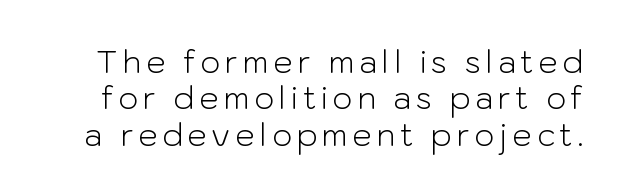
{"serif": "no", "italic": "no", "bold": "no", "weight": "light", "width": "normal", "stroke_contrast": "low", "x_height": "medium", "monospaced": "no", "underline": "no", "line_spacing_ratio": 1.17, "glyph_px": 31}
